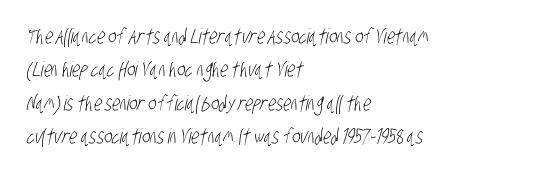
The image shows 21 px text type; set left-aligned, normal line spacing (1.59x), normal letter spacing, not underlined.
